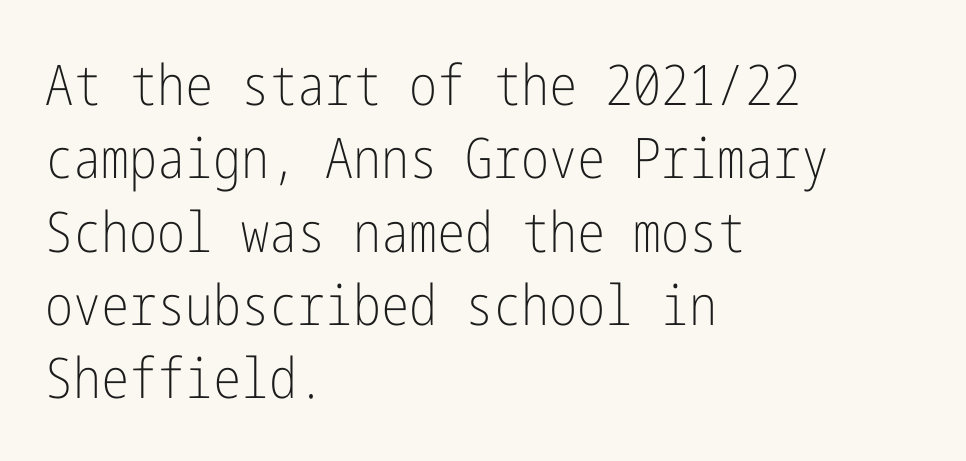
Summary of vertical rhythm: regular, with standard interline spacing. This sample uses an upright cut, with every glyph sitting square on the baseline. Is the type heavy? It reads as light-to-regular instead. Teacher's note: observe the even left margin — that is flush-left alignment.
